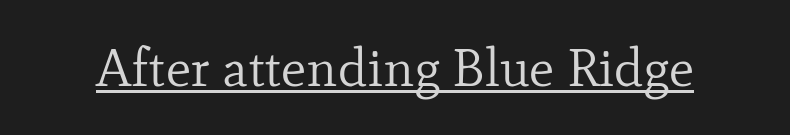
The image shows 53 px regular-weight serif type, upright; set normal letter spacing, underlined; low stroke contrast and a small x-height.
